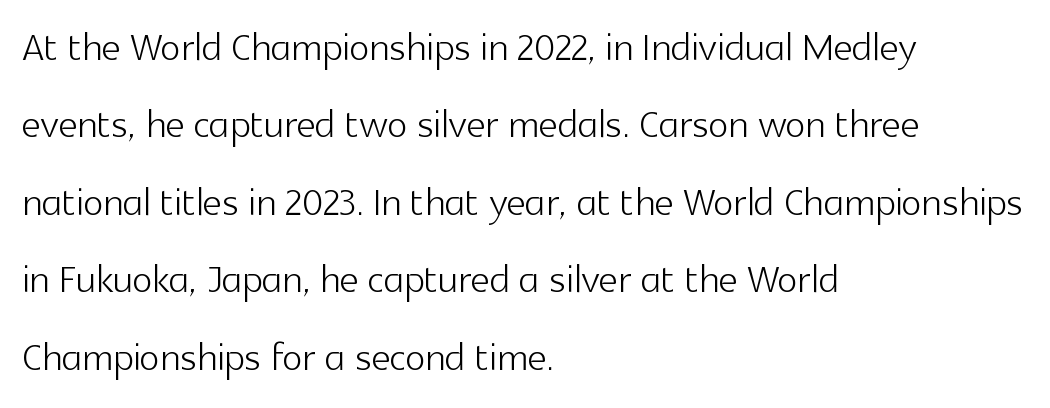
The image shows 53 px light sans-serif type, upright; set left-aligned, normal line spacing (1.46x), normal letter spacing, not underlined; a medium x-height.
